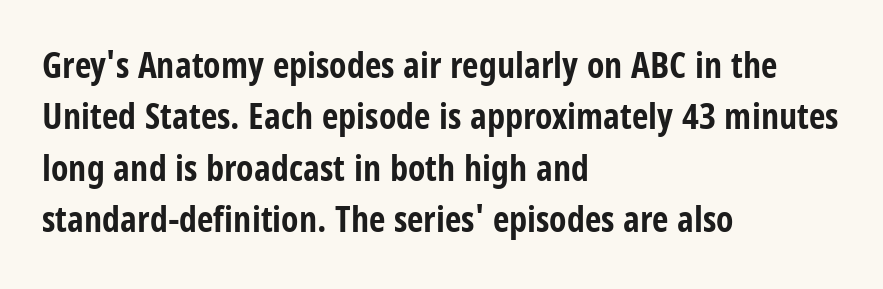
{"serif": "no", "italic": "no", "bold": "yes", "weight": "bold", "width": "condensed", "stroke_contrast": "low", "x_height": "large", "monospaced": "no", "underline": "no", "align": "left", "line_spacing": "normal", "line_spacing_ratio": 1.43, "letter_spacing": "normal", "letter_spacing_em": 0.0, "glyph_px": 36}
